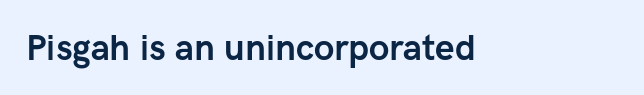
A typesetter would call this zero additional tracking. Proportional: the letters do not fall into vertical columns. Any mark beneath the type? The region is blank. Stroke thickness is high; the sample reads as a true bold. The passage shown is typeset with a sans-serif family.
